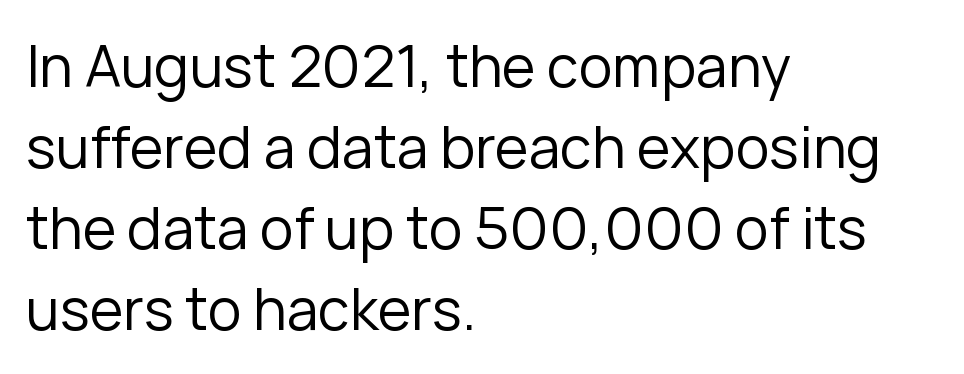
Look at the tracking — it's just the regular setting, nothing added. Rule under the text: the space is simply empty. Weight: regular or lighter. The designer went with a sans here, leaving each stem footless. These lines are set flush left with a ragged right edge.
